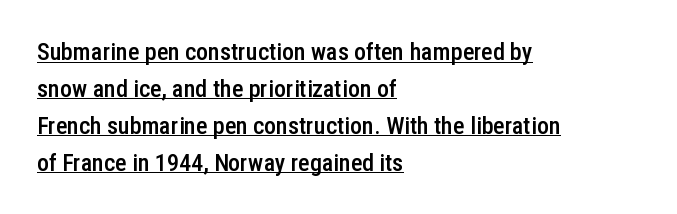
{"italic": "no", "bold": "semi", "underline": "yes", "align": "left", "line_spacing": "normal", "line_spacing_ratio": 1.54, "letter_spacing": "normal", "letter_spacing_em": 0.0, "glyph_px": 24}
